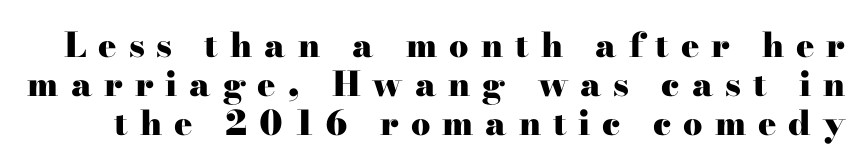
{"serif": "yes", "italic": "no", "bold": "yes", "weight": "heavy", "width": "wide", "stroke_contrast": "high", "x_height": "small", "monospaced": "no", "underline": "no", "line_spacing": "tight", "line_spacing_ratio": 1.14, "letter_spacing": "wide", "letter_spacing_em": 0.35, "glyph_px": 34}
